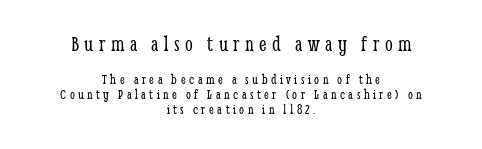
The image shows 22 px text type, upright; set centered, tight line spacing (1.07x), unusually wide letter spacing (+0.25 em), not underlined; the first (top) block is 1.57x larger.
